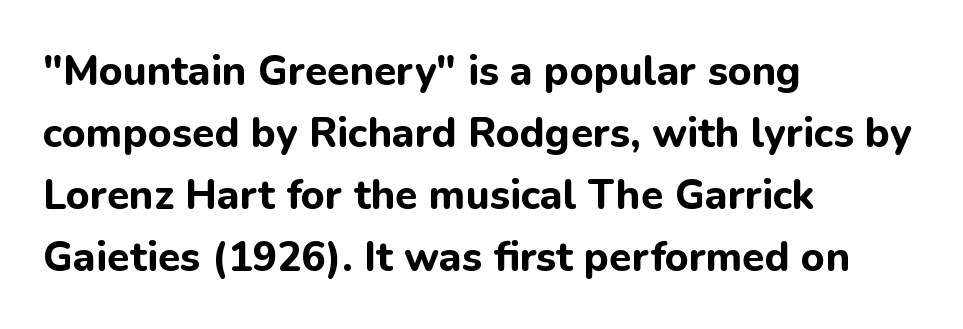
Is the type bold? Yes — the strokes are clearly thick and heavy. Inter-character spacing is left at the font's built-in metrics. What's the leading like? Ordinary, nothing unusual. Short and long lines alike share a common starting point at left. The face used here is proportionally spaced, like ordinary book or web type.
